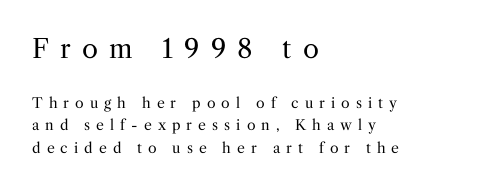
Q: Is the text bold? A: No.
Q: Is the text italic (slanted)? A: No, it is upright.
Q: Is the text underlined? A: No.
Q: How is the paragraph aligned? A: Left-aligned.
Q: Is the spacing between letters normal or unusually wide? A: Unusually wide.
Q: Is the spacing between lines tight, normal or loose? A: Normal.
Q: Which block of text is set in a larger size, the first (top) or the second (bottom)? A: The first (top) one.
